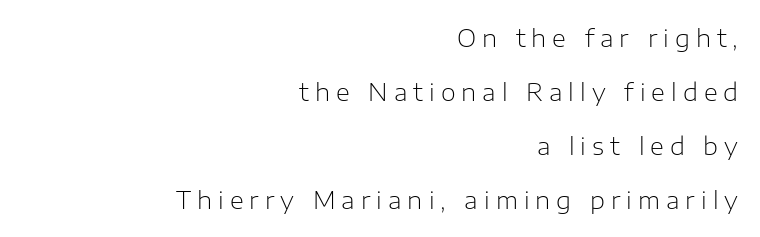
The image shows 24 px text type, upright; set right-aligned, loose line spacing (2.25x), unusually wide letter spacing (+0.25 em), not underlined.
